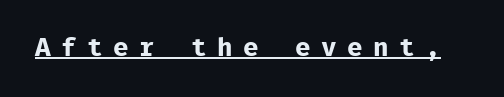
The typesetting leans heavy: a genuine bold. Letter spacing: wide. Students, observe the line beneath the letters — that is underlining. Does the lettering tilt? It doesn't — this is upright.
